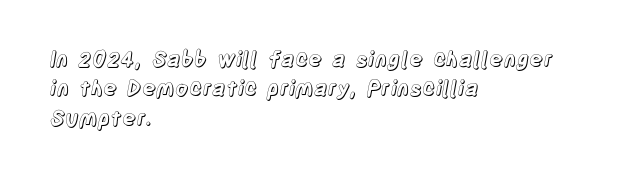
{"underline": "no", "align": "left", "line_spacing": "normal", "line_spacing_ratio": 1.4, "letter_spacing": "normal", "letter_spacing_em": 0.0, "glyph_px": 21}
